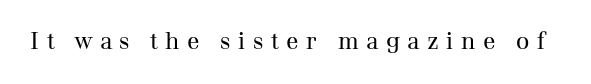
Q: Is the text bold? A: No.
Q: Is the text italic (slanted)? A: No, it is upright.
Q: Is the text underlined? A: No.
Q: Is the spacing between letters normal or unusually wide? A: Unusually wide.
